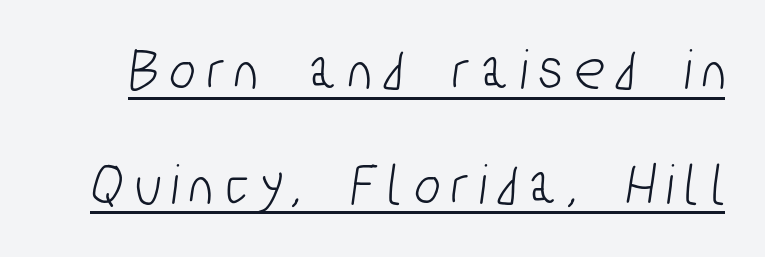
{"serif": "no", "width": "condensed", "stroke_contrast": "low", "x_height": "medium", "monospaced": "no", "underline": "yes", "line_spacing": "loose", "line_spacing_ratio": 1.91, "letter_spacing": "wide", "letter_spacing_em": 0.21, "glyph_px": 60}
